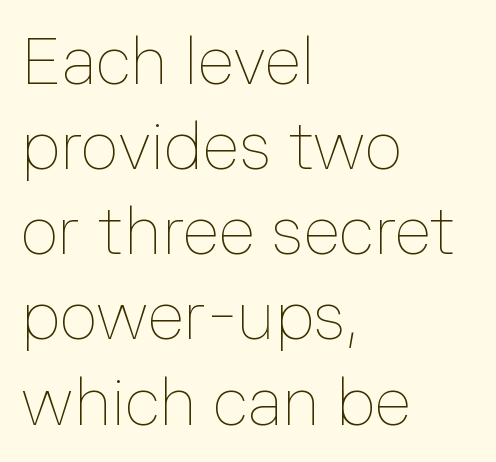
The image shows 66 px thin type, upright; set left-aligned, normal line spacing (1.29x), normal letter spacing, not underlined; low stroke contrast and a medium x-height.
